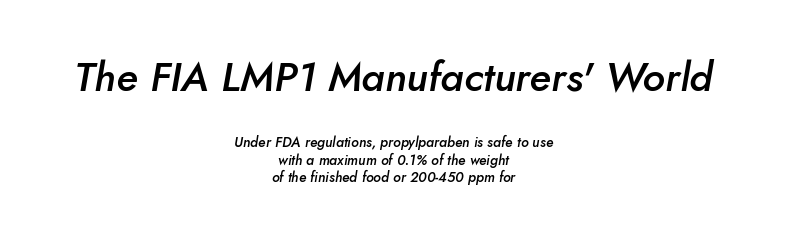
{"italic": "yes", "lean": "right", "slant_degrees": 10, "bold": "semi", "weight": "semibold", "width": "normal", "stroke_contrast": "low", "x_height": "small", "monospaced": "no", "underline": "no", "align": "center", "line_spacing": "normal", "line_spacing_ratio": 1.25, "letter_spacing": "normal", "letter_spacing_em": 0.0, "larger_block": "first", "size_ratio": 2.93, "glyph_px": 41}
